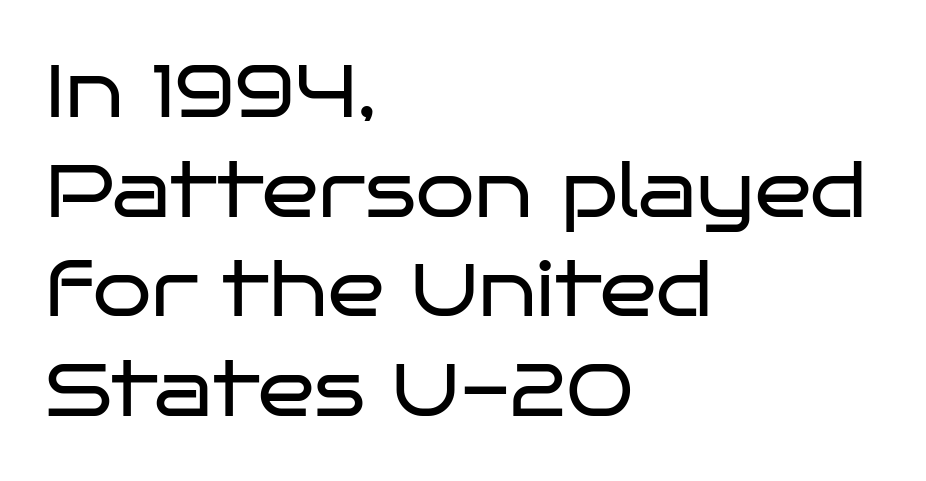
{"serif": "no", "italic": "no", "bold": "no", "weight": "regular", "width": "wide", "stroke_contrast": "low", "x_height": "large", "monospaced": "no", "underline": "no", "align": "left", "line_spacing": "normal", "line_spacing_ratio": 1.33, "letter_spacing": "normal", "letter_spacing_em": 0.0, "glyph_px": 75}
